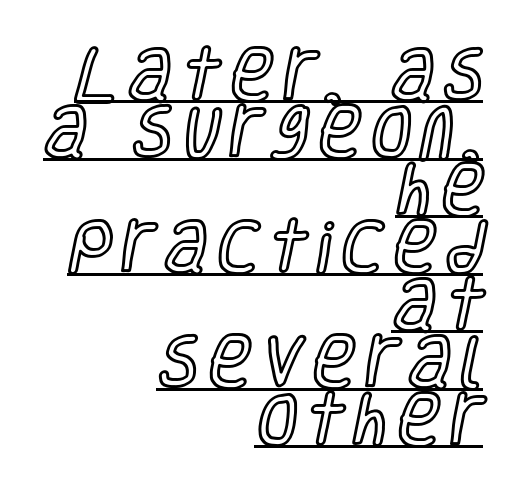
Q: Is the text italic (slanted)? A: Yes.
Q: Is the text underlined? A: Yes.
Q: How is the paragraph aligned? A: Right-aligned.
Q: Is the spacing between lines tight, normal or loose? A: Tight.
Q: Width (condensed, normal, or wide)? A: Condensed.
Q: x-height? A: Large.
Q: Monospaced? A: No.
